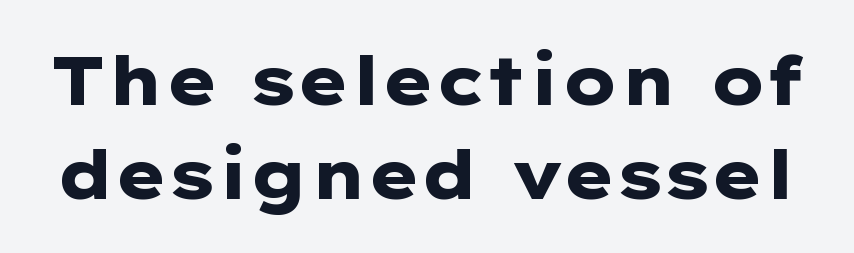
{"serif": "no", "italic": "no", "bold": "yes", "weight": "heavy", "width": "wide", "stroke_contrast": "low", "x_height": "medium", "monospaced": "no", "underline": "no", "line_spacing": "normal", "line_spacing_ratio": 1.38, "letter_spacing": "normal", "letter_spacing_em": 0.0, "glyph_px": 68}
